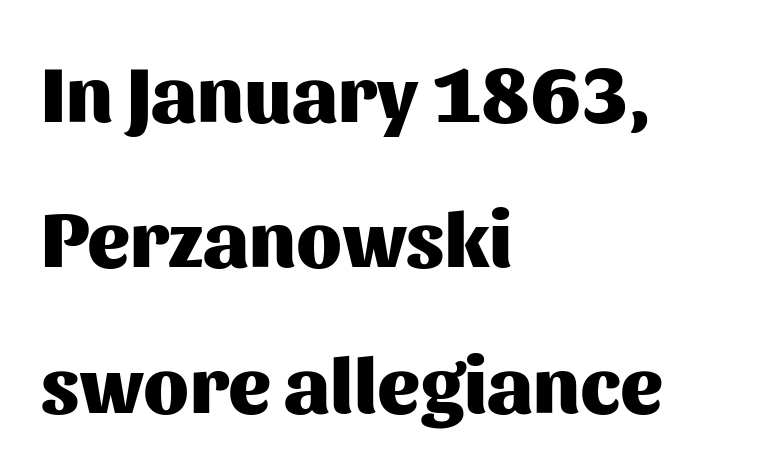
Q: Is the text bold? A: Yes.
Q: Is the text italic (slanted)? A: No, it is upright.
Q: Is the typeface a serif or a sans-serif typeface? A: Sans-serif.
Q: Is the text underlined? A: No.
Q: How is the paragraph aligned? A: Left-aligned.
Q: Is the spacing between letters normal or unusually wide? A: Normal.
Q: Width (condensed, normal, or wide)? A: Normal.
Q: Stroke contrast? A: Medium.
Q: x-height? A: Medium.
Q: Monospaced? A: No.
